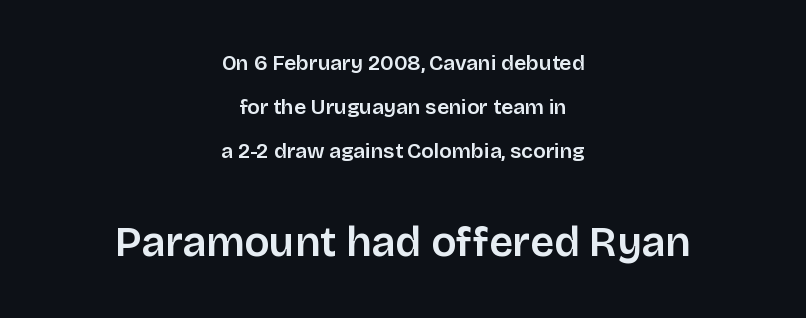
Q: Is the text bold? A: Semi-bold.
Q: Is the text italic (slanted)? A: No, it is upright.
Q: Is the typeface a serif or a sans-serif typeface? A: Sans-serif.
Q: Is the text underlined? A: No.
Q: How is the paragraph aligned? A: Centered.
Q: Is the spacing between letters normal or unusually wide? A: Normal.
Q: Is the spacing between lines tight, normal or loose? A: Loose.
Q: Which block of text is set in a larger size, the first (top) or the second (bottom)? A: The second (bottom) one.
Q: Width (condensed, normal, or wide)? A: Normal.
Q: Stroke contrast? A: Low.
Q: x-height? A: Large.
Q: Monospaced? A: No.
